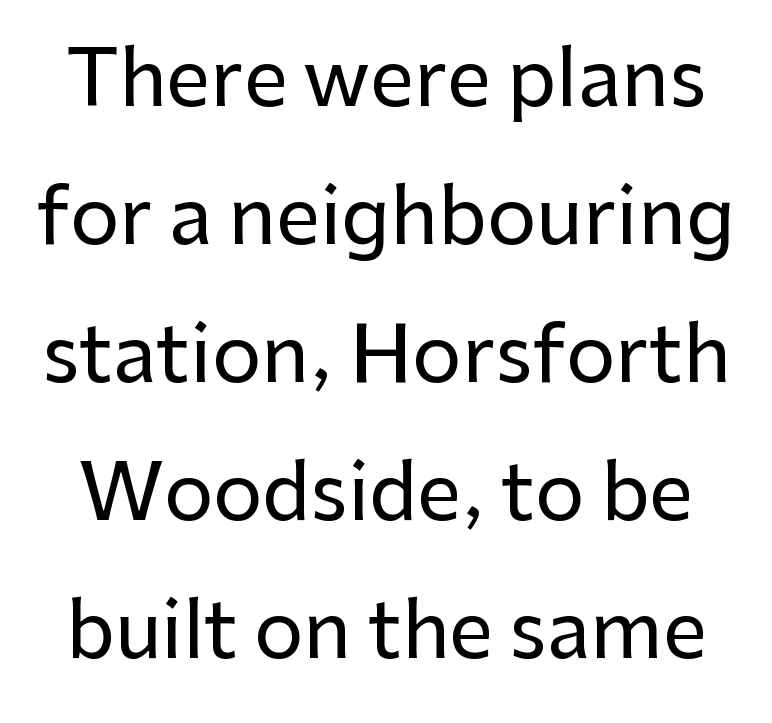
Q: Is the text italic (slanted)? A: No, it is upright.
Q: Is the typeface a serif or a sans-serif typeface? A: Sans-serif.
Q: Is the text underlined? A: No.
Q: Is the spacing between letters normal or unusually wide? A: Normal.
Q: Width (condensed, normal, or wide)? A: Normal.
Q: Stroke contrast? A: Low.
Q: x-height? A: Medium.
Q: Monospaced? A: No.
